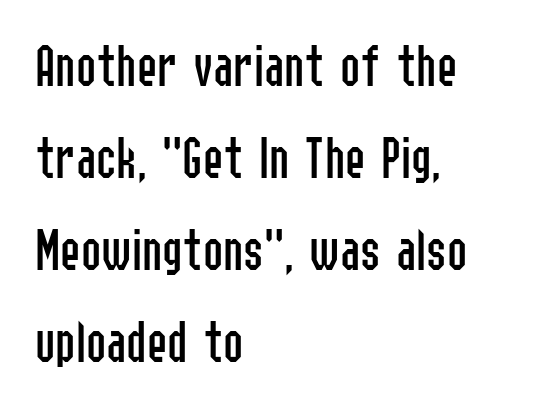
Q: Is the text bold? A: No.
Q: Is the text italic (slanted)? A: No, it is upright.
Q: Is the typeface a serif or a sans-serif typeface? A: Sans-serif.
Q: Is the text underlined? A: No.
Q: How is the paragraph aligned? A: Left-aligned.
Q: Is the spacing between letters normal or unusually wide? A: Normal.
Q: Is the spacing between lines tight, normal or loose? A: Normal.
Q: Width (condensed, normal, or wide)? A: Condensed.
Q: Stroke contrast? A: Low.
Q: x-height? A: Medium.
Q: Monospaced? A: No.
